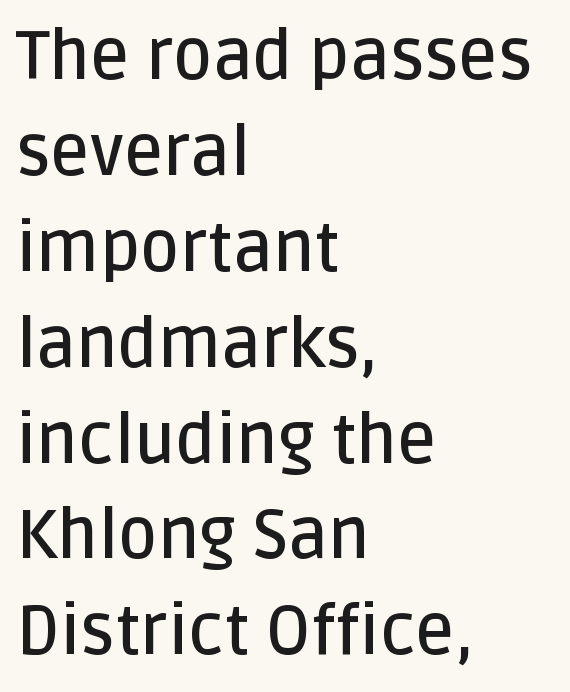
{"serif": "no", "italic": "no", "bold": "semi", "weight": "semibold", "width": "normal", "stroke_contrast": "low", "x_height": "large", "monospaced": "no", "underline": "no", "align": "left", "line_spacing": "normal", "line_spacing_ratio": 1.41, "letter_spacing": "normal", "letter_spacing_em": 0.0, "glyph_px": 68}
